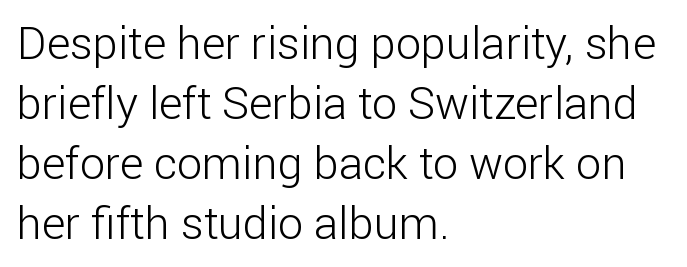
This sample uses a sans-serif face. These lines stack with their left ends in a neat column. This rendering leaves character spacing at its baseline value. The face used here is proportionally spaced, like ordinary book or web type. Underlining? Definitely not there. Evenly set lines give the paragraph a standard silhouette.
